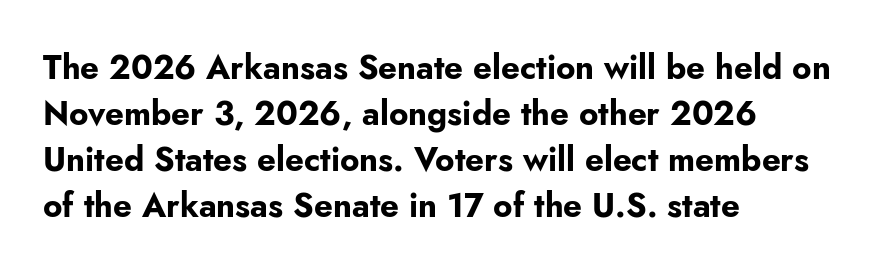
{"serif": "no", "italic": "no", "bold": "yes", "weight": "bold", "width": "normal", "stroke_contrast": "low", "x_height": "small", "monospaced": "no", "underline": "no", "align": "left", "line_spacing": "normal", "line_spacing_ratio": 1.39, "letter_spacing": "normal", "letter_spacing_em": 0.0, "glyph_px": 33}
